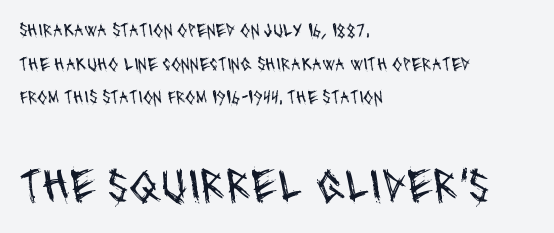
Each stroke keeps to a modest, everyday thickness or less. Check under the words: just untouched page. The letters in the lower block stand taller than those in the block above. These lines stack with their left ends in a neat column.
